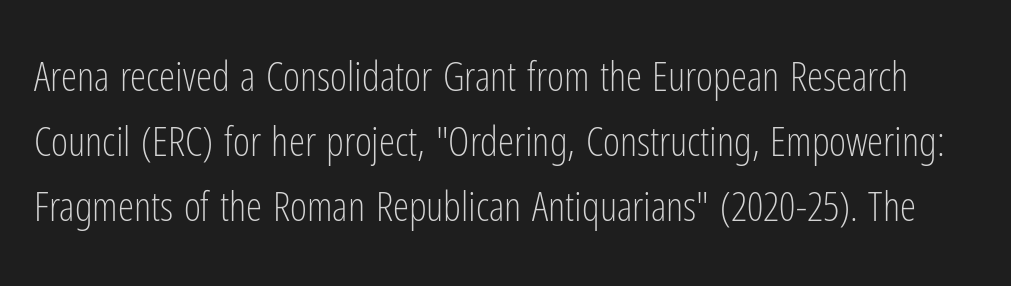
The face used here is a sans, in the tradition of grotesques and geometrics. Descenders hang freely into open space. Notice how descenders clear the ascenders below comfortably — that's standard leading. The face used here is proportionally spaced, like ordinary book or web type.
